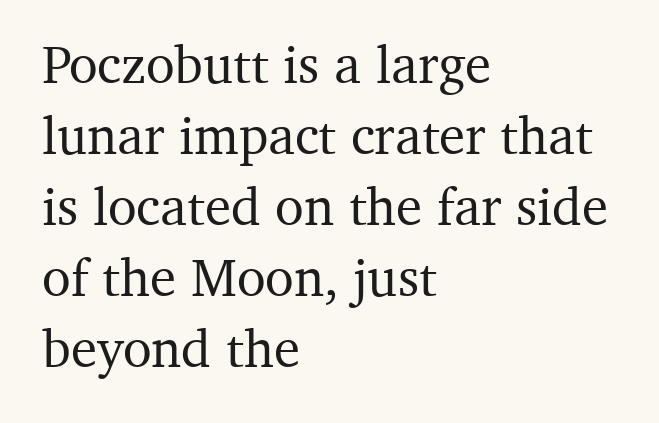
{"serif": "yes", "italic": "no", "width": "normal", "stroke_contrast": "medium", "x_height": "medium", "monospaced": "no", "underline": "no", "align": "left", "line_spacing": "normal", "line_spacing_ratio": 1.34, "letter_spacing": "normal", "letter_spacing_em": 0.0, "glyph_px": 53}
